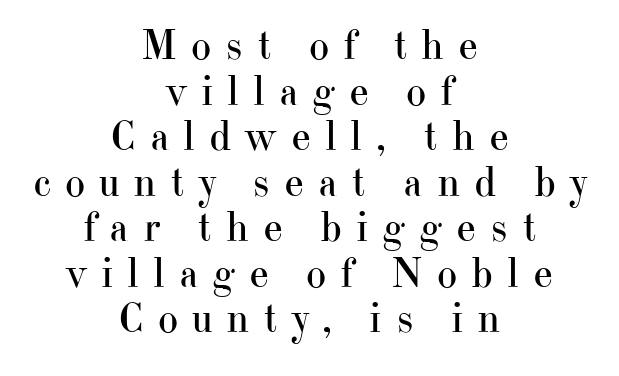
The image shows 43 px regular-weight serif type, upright; set centered, tight line spacing (1.06x), unusually wide letter spacing (+0.32 em), not underlined; high stroke contrast and a small x-height.
